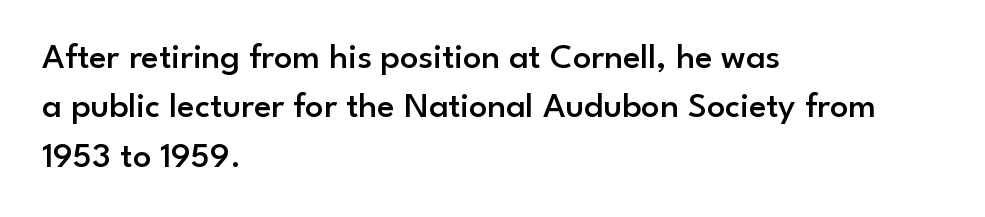
Q: Is the text bold? A: Semi-bold.
Q: Is the text italic (slanted)? A: No, it is upright.
Q: Is the typeface a serif or a sans-serif typeface? A: Sans-serif.
Q: Is the text underlined? A: No.
Q: How is the paragraph aligned? A: Left-aligned.
Q: Is the spacing between letters normal or unusually wide? A: Normal.
Q: Is the spacing between lines tight, normal or loose? A: Normal.
Q: Width (condensed, normal, or wide)? A: Normal.
Q: Stroke contrast? A: Low.
Q: x-height? A: Small.
Q: Monospaced? A: No.
